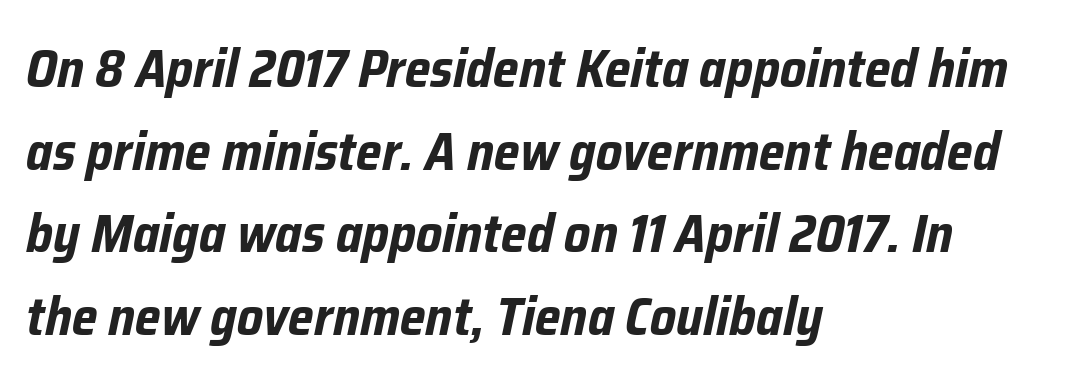
Q: Is the text bold? A: Yes.
Q: Is the text italic (slanted)? A: Yes, it leans right by about 12 degrees.
Q: Is the text underlined? A: No.
Q: How is the paragraph aligned? A: Left-aligned.
Q: Is the spacing between letters normal or unusually wide? A: Normal.
Q: Is the spacing between lines tight, normal or loose? A: Normal.
Q: Width (condensed, normal, or wide)? A: Condensed.
Q: Stroke contrast? A: Low.
Q: x-height? A: Medium.
Q: Monospaced? A: No.
